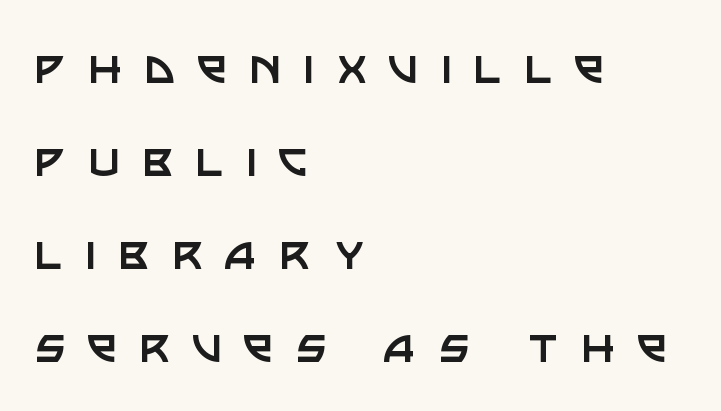
{"serif": "no", "italic": "no", "bold": "no", "weight": "regular", "width": "normal", "stroke_contrast": "low", "x_height": "large", "monospaced": "no", "underline": "no", "align": "left", "line_spacing_ratio": 1.72, "letter_spacing": "wide", "letter_spacing_em": 0.41, "glyph_px": 54}
